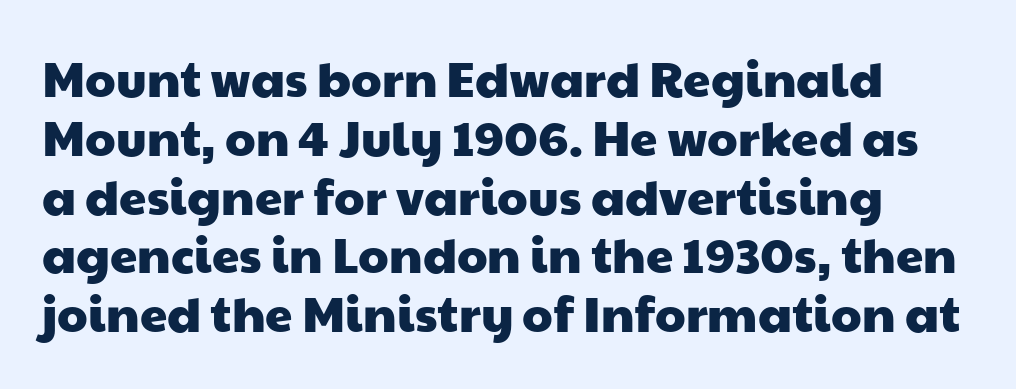
Q: Is the typeface a serif or a sans-serif typeface? A: Sans-serif.
Q: Is the text underlined? A: No.
Q: Is the spacing between letters normal or unusually wide? A: Normal.
Q: Width (condensed, normal, or wide)? A: Wide.
Q: Stroke contrast? A: Low.
Q: x-height? A: Medium.
Q: Monospaced? A: No.
